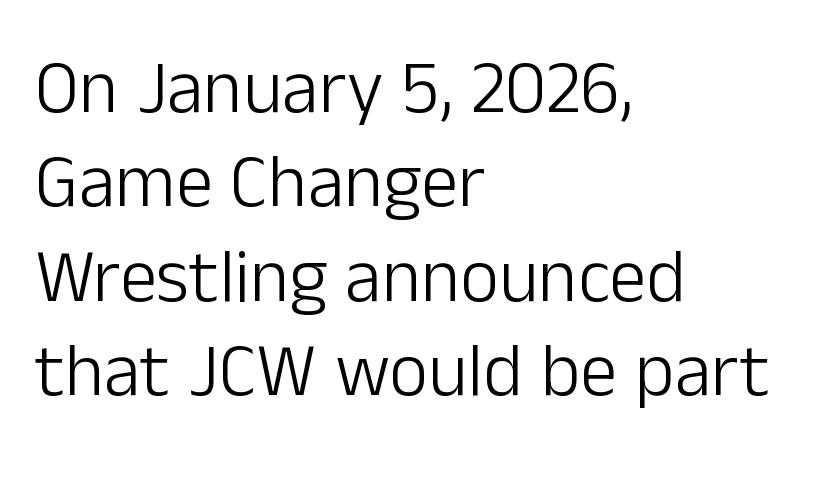
The letters stand upright; this is a roman face. A classic flush-left, rag-right setting is used for this passage. Unbolded letterforms with no extra heft. Varying glyph widths throughout — classic text-font behaviour.
